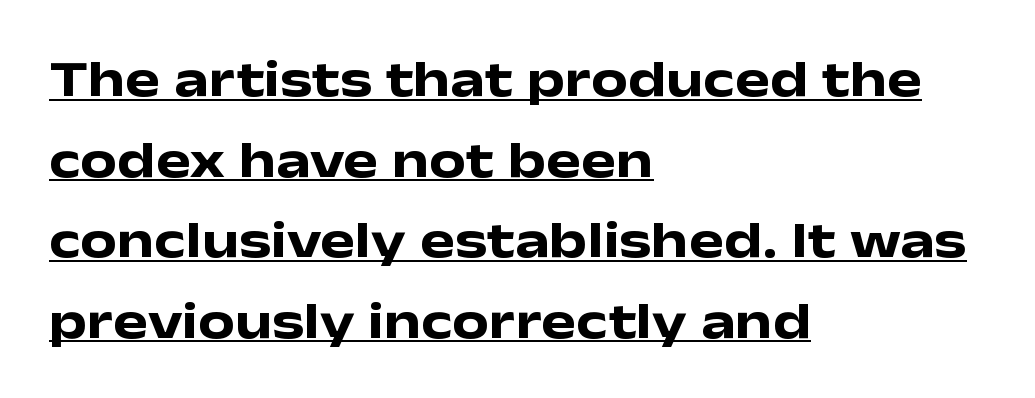
The image shows 52 px heavy, wide sans-serif type, upright; set left-aligned, normal line spacing (1.55x), normal letter spacing, underlined; low stroke contrast and a medium x-height.
